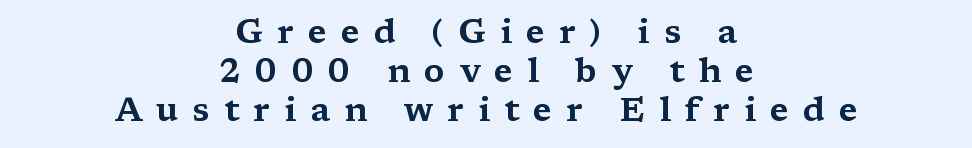
The image shows 33 px wide serif type, upright; set centered, line spacing 1.18x, unusually wide letter spacing (+0.43 em), not underlined; medium stroke contrast and a medium x-height.
